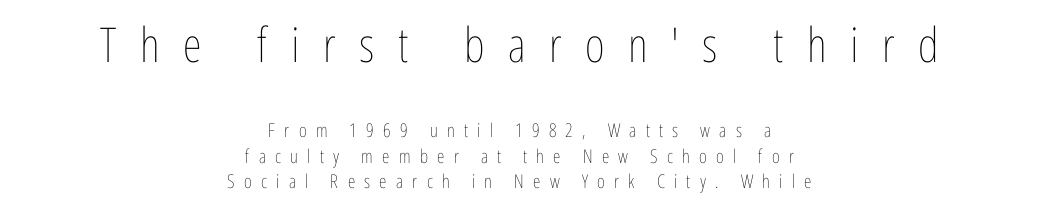
Each stroke keeps to a modest, everyday thickness or less. This rendering uses center alignment, leaving both contours irregular but symmetric. The specimen reads as upright at a glance. A clean baseline with only descenders dipping below it. Evenly set lines give the paragraph a standard silhouette.
